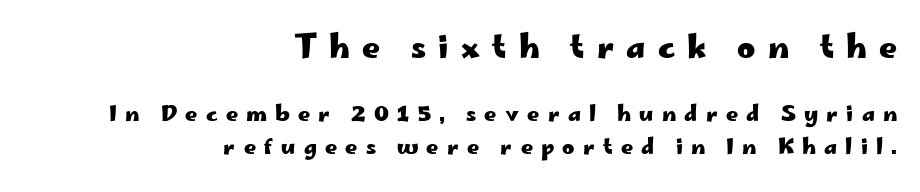
Q: Is the text bold? A: Yes.
Q: Is the text italic (slanted)? A: No, it is upright.
Q: Is the typeface a serif or a sans-serif typeface? A: Sans-serif.
Q: Is the text underlined? A: No.
Q: How is the paragraph aligned? A: Right-aligned.
Q: Is the spacing between letters normal or unusually wide? A: Unusually wide.
Q: Is the spacing between lines tight, normal or loose? A: Normal.
Q: Which block of text is set in a larger size, the first (top) or the second (bottom)? A: The first (top) one.
Q: Width (condensed, normal, or wide)? A: Wide.
Q: Stroke contrast? A: Low.
Q: x-height? A: Small.
Q: Monospaced? A: No.
